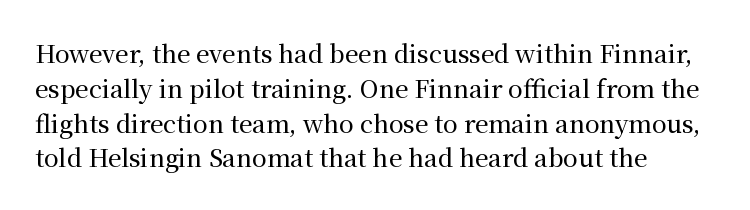
The image shows 24 px text type, upright; set normal line spacing (1.45x), normal letter spacing, not underlined.
